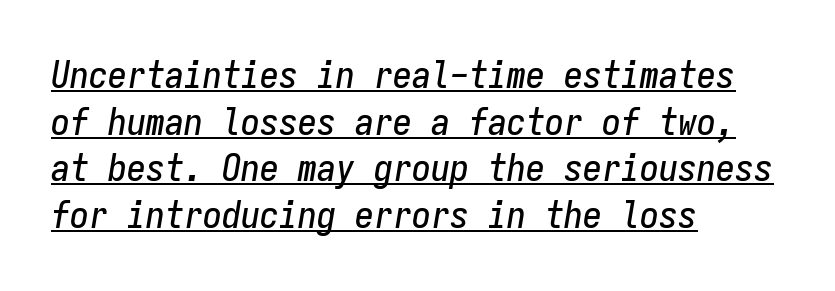
The image shows 38 px condensed type, italic (leaning right), monospaced; set left-aligned, line spacing 1.23x, normal letter spacing, underlined; low stroke contrast and a medium x-height.
